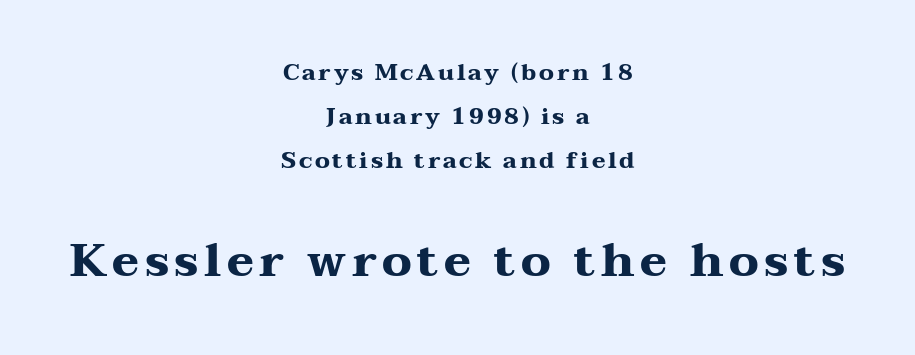
The image shows 46 px heavy, wide serif type, upright; set centered, loose line spacing (1.92x), not underlined; the second (bottom) block is 2.0x larger; medium stroke contrast and a medium x-height.
